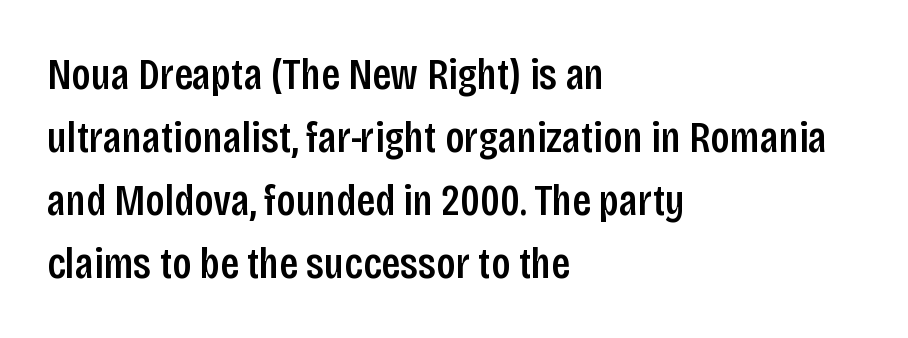
Q: Is the text italic (slanted)? A: No, it is upright.
Q: Is the typeface a serif or a sans-serif typeface? A: Sans-serif.
Q: Is the text underlined? A: No.
Q: How is the paragraph aligned? A: Left-aligned.
Q: Is the spacing between letters normal or unusually wide? A: Normal.
Q: Is the spacing between lines tight, normal or loose? A: Normal.
Q: Width (condensed, normal, or wide)? A: Condensed.
Q: Stroke contrast? A: Low.
Q: x-height? A: Large.
Q: Monospaced? A: No.
